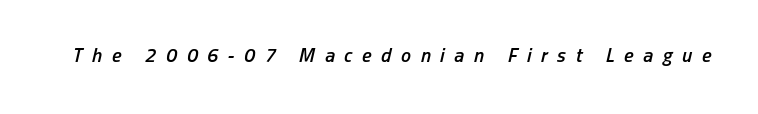
Strokes here are thickened, but only to semibold level. Look at the tracking — it's clearly loosened, letters drifting apart. Plain, unruled lines of type. The face used here has a pronounced slope to its letters.
